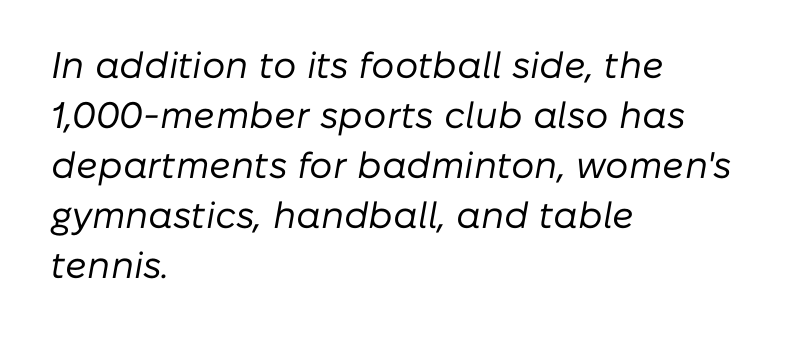
These lines are rendered in a variable-pitch font. Casual observation: everything's shoved over to the left. The line-height multiplier appears to be the usual default. The zone under the glyphs is completely vacant.
